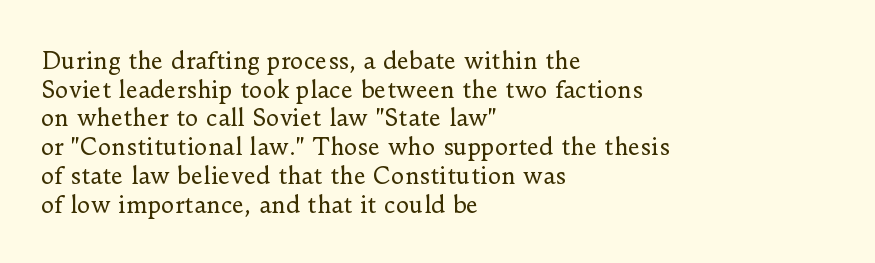
The lines sit at an ordinary, default distance from one another. The text block is weighted toward the left margin, trailing off unevenly rightward. Tracking value appears to be zero — textbook default spacing. Has an underline been added? It has not. Stroke mass is kept to a normal reading level or below.
